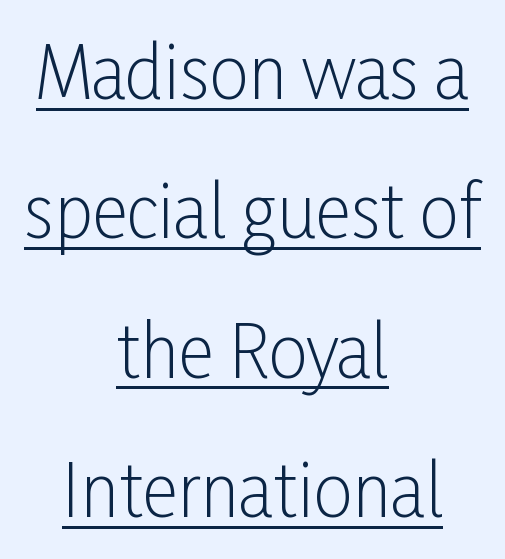
{"serif": "no", "italic": "no", "bold": "no", "weight": "light", "width": "condensed", "stroke_contrast": "low", "x_height": "medium", "monospaced": "no", "underline": "yes", "align": "center", "line_spacing": "loose", "line_spacing_ratio": 1.99, "letter_spacing": "normal", "letter_spacing_em": 0.0, "glyph_px": 70}
